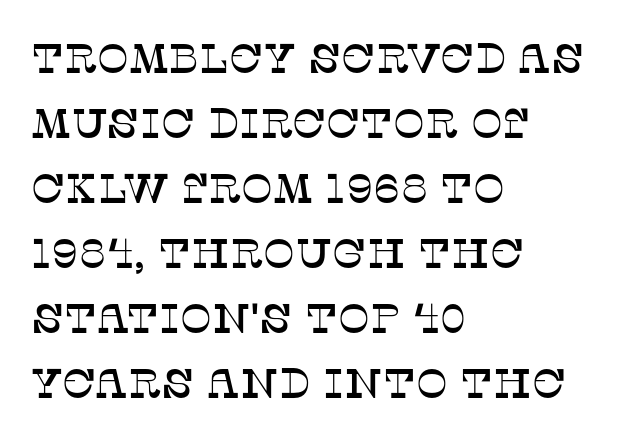
{"serif": "yes", "italic": "no", "width": "normal", "stroke_contrast": "low", "x_height": "large", "monospaced": "no", "underline": "no", "align": "left", "line_spacing": "normal", "line_spacing_ratio": 1.55, "letter_spacing": "normal", "letter_spacing_em": 0.0, "glyph_px": 42}
